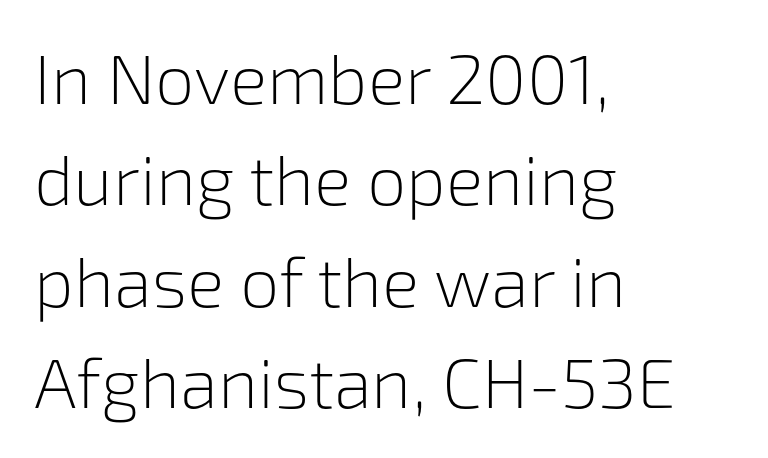
Q: Is the text bold? A: No.
Q: Is the text italic (slanted)? A: No, it is upright.
Q: Is the typeface a serif or a sans-serif typeface? A: Sans-serif.
Q: Is the text underlined? A: No.
Q: How is the paragraph aligned? A: Left-aligned.
Q: Is the spacing between letters normal or unusually wide? A: Normal.
Q: Is the spacing between lines tight, normal or loose? A: Normal.
Q: Width (condensed, normal, or wide)? A: Normal.
Q: Stroke contrast? A: Low.
Q: x-height? A: Medium.
Q: Monospaced? A: No.
